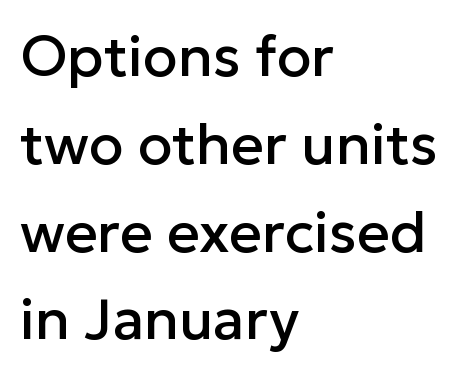
Nope, not italic — everything's standing straight. No word sits above an underline. Proportional: the letters do not fall into vertical columns. There is no visible air inserted between adjacent glyphs. Normally led — the rows are evenly, conventionally spaced.
